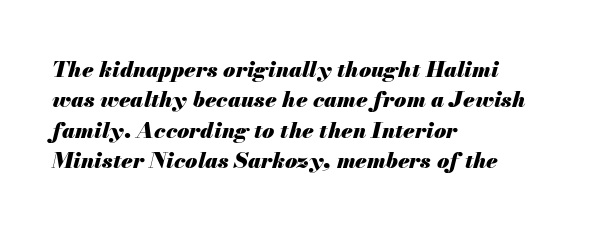
Q: Is the text bold? A: Yes.
Q: Is the text italic (slanted)? A: Yes, it leans right by about 13 degrees.
Q: Is the text underlined? A: No.
Q: How is the paragraph aligned? A: Left-aligned.
Q: Is the spacing between letters normal or unusually wide? A: Normal.
Q: Is the spacing between lines tight, normal or loose? A: Normal.
